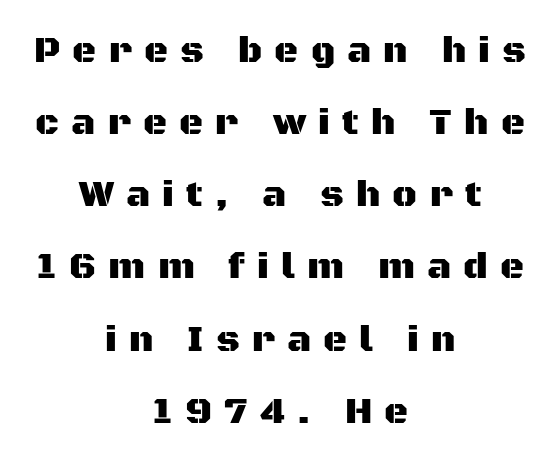
The image shows 37 px sans-serif type, upright; set centered, loose line spacing (1.95x), unusually wide letter spacing (+0.33 em), not underlined; medium stroke contrast and a large x-height.
